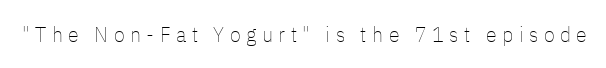
Vertical strokes here are truly vertical. The words here are not underlined. Glyph-to-glyph distance is far greater than everyday printed text. Letters have the restrained weight of plain body copy at most.
